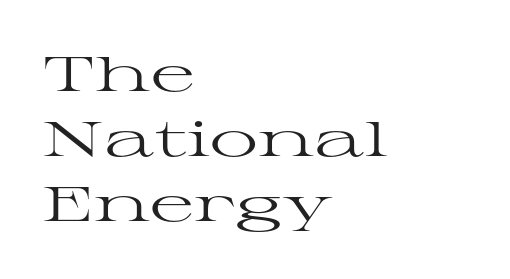
Q: Is the text bold? A: No.
Q: Is the text italic (slanted)? A: No, it is upright.
Q: Is the typeface a serif or a sans-serif typeface? A: Serif.
Q: Is the text underlined? A: No.
Q: How is the paragraph aligned? A: Left-aligned.
Q: Is the spacing between letters normal or unusually wide? A: Normal.
Q: Is the spacing between lines tight, normal or loose? A: Normal.
Q: Width (condensed, normal, or wide)? A: Wide.
Q: Stroke contrast? A: High.
Q: x-height? A: Medium.
Q: Monospaced? A: No.
